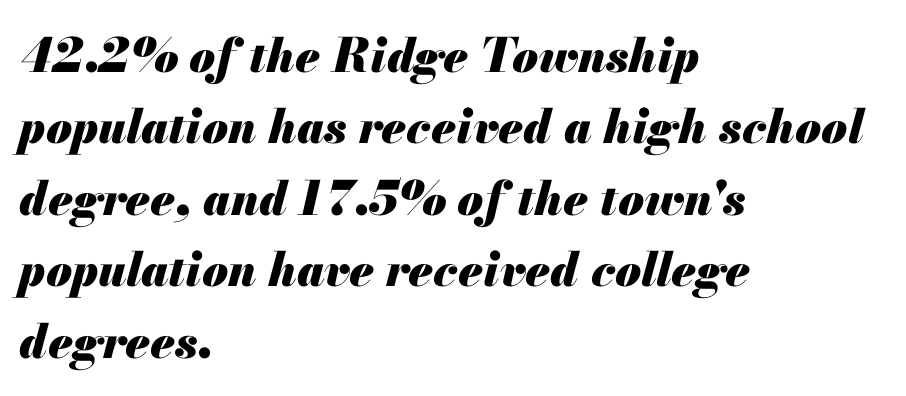
{"italic": "yes", "lean": "right", "slant_degrees": 13, "bold": "yes", "weight": "heavy", "width": "normal", "stroke_contrast": "medium", "x_height": "small", "monospaced": "no", "underline": "no", "align": "left", "line_spacing": "normal", "line_spacing_ratio": 1.52, "letter_spacing": "normal", "letter_spacing_em": 0.0, "glyph_px": 47}
